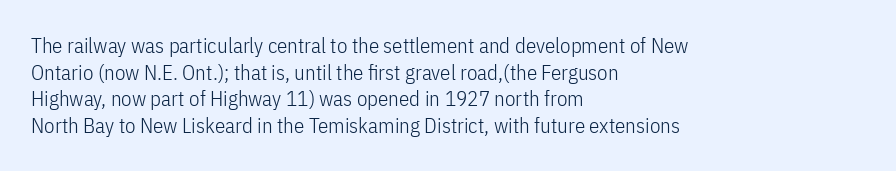
Summary of weight: not heavy and not bold. The vertical gap from one line to the next is medium. The type is set solid horizontally, with unmodified tracking. No italicization has been applied; the sample stays upright. The paragraph shown leans on its left margin. The gap between lines stays unmarked.
